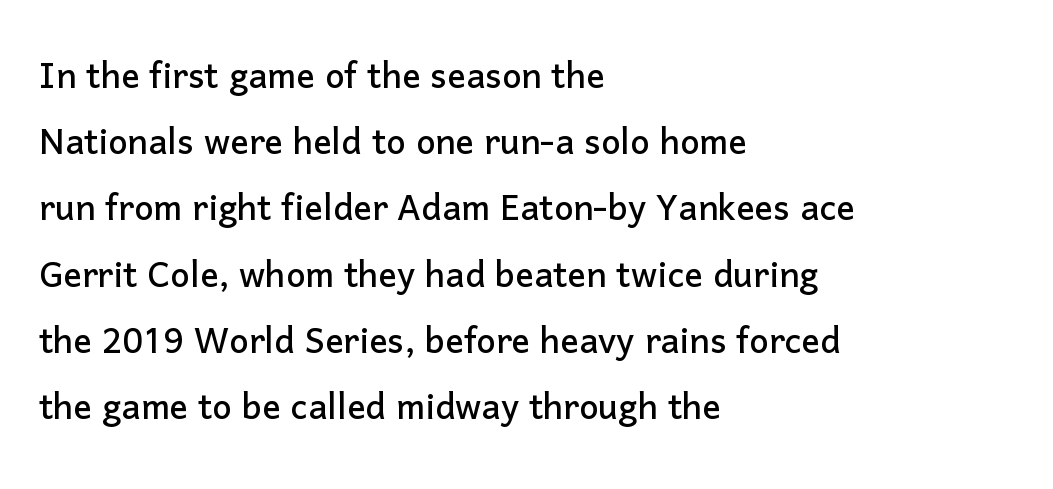
{"serif": "no", "italic": "no", "width": "normal", "stroke_contrast": "low", "x_height": "medium", "monospaced": "no", "underline": "no", "align": "left", "line_spacing": "normal", "line_spacing_ratio": 1.44, "letter_spacing": "normal", "letter_spacing_em": 0.0, "glyph_px": 46}
